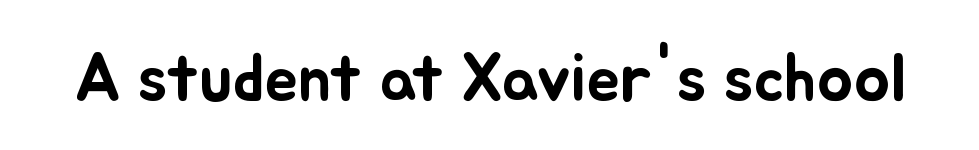
{"italic": "no", "width": "normal", "stroke_contrast": "low", "x_height": "small", "monospaced": "no", "underline": "no", "letter_spacing": "normal", "letter_spacing_em": 0.0, "glyph_px": 67}
